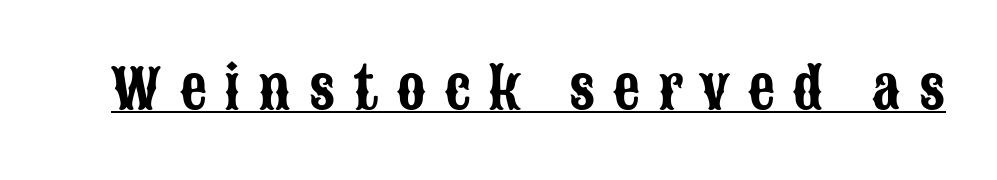
{"serif": "no", "italic": "no", "width": "condensed", "stroke_contrast": "low", "x_height": "large", "monospaced": "no", "underline": "yes", "letter_spacing": "wide", "letter_spacing_em": 0.33, "glyph_px": 54}
